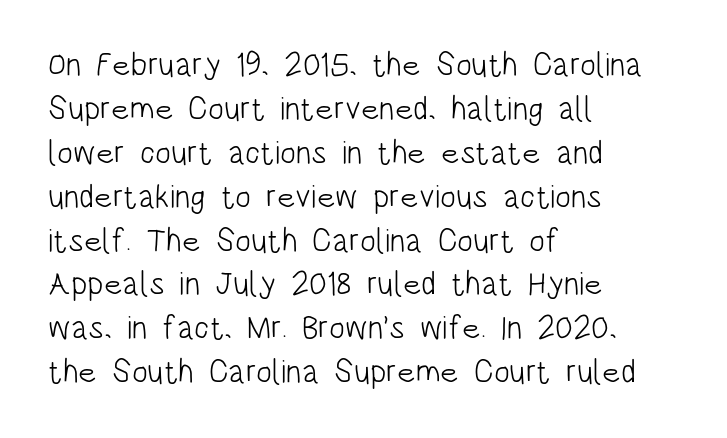
Stroke thickness stays within the range of a standard reading face or lighter. Font category for this specimen: sans-serif. Do the characters align in a grid? No, the font is proportional. Line beginnings align vertically; line endings do not.
